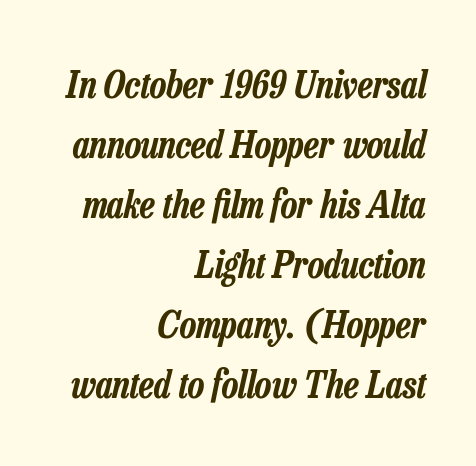
Character widths vary here, with narrow letters taking less room than wide ones. Tall strokes in this sample are angled rather than plumb. Line ends are locked; line starts wander. These lines keep a tight, regular rhythm from letter to letter. If you measured baseline to baseline, you'd find a middling distance. Words float on clear page, feet unadorned.
